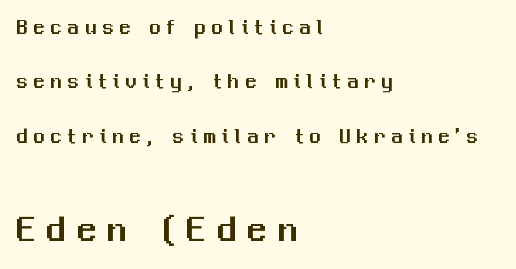
The image shows 39 px sans-serif type, upright; set left-aligned, loose line spacing (2.47x), unusually wide letter spacing (+0.28 em), not underlined; the second (bottom) block is 1.77x larger; medium stroke contrast and a medium x-height.
